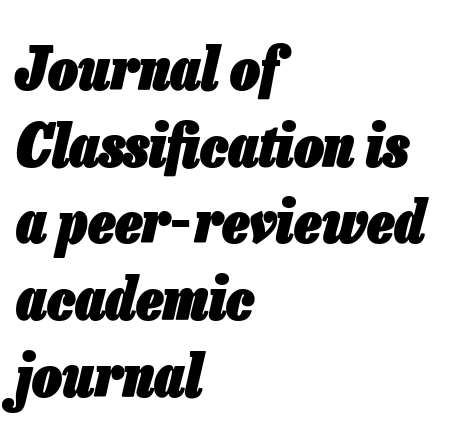
The letters are slanted; this is an italic face. These lines are rendered in a variable-pitch font. Nobody touched the tracking dial on this one. Evenly set lines give the paragraph a standard silhouette. The ragged edge is on the right, which tells us the setting is flush left. The typesetting leans heavy: a genuine bold.
